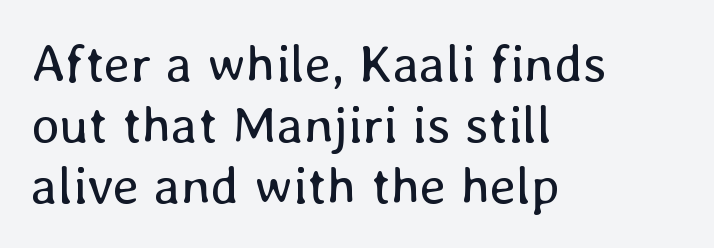
Horizontal bands of white between lines are thin slivers. The glyphs are unaccompanied by any horizontal stroke below them. The line texture is even and compact thanks to regular tracking. Characters remain perfectly vertical along every line. Stroke mass is kept to a normal reading level or below.
